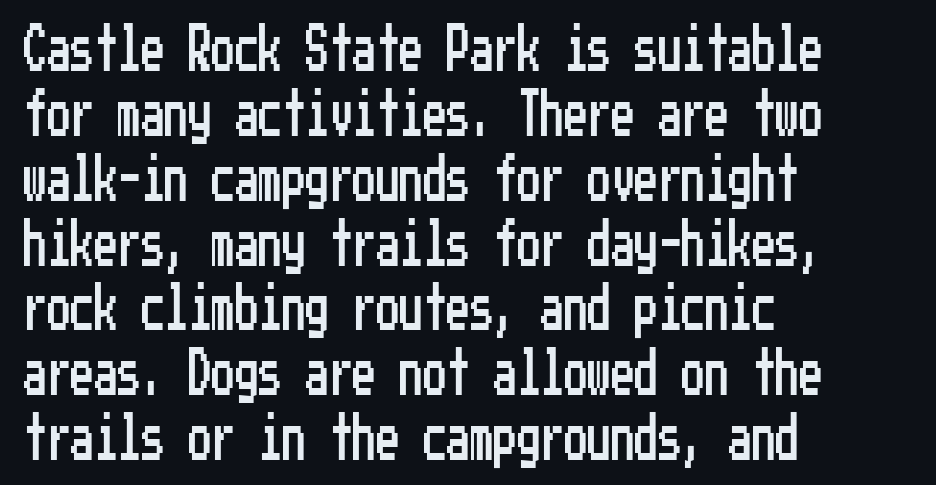
The image shows 47 px condensed sans-serif type, upright; set left-aligned, normal line spacing (1.38x), normal letter spacing, not underlined; low stroke contrast and a medium x-height.
